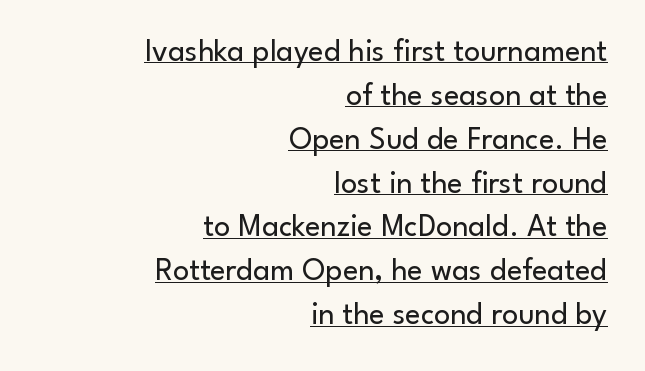
Do the characters align in a grid? No, the font is proportional. Rendered with straight, roman letterforms. Spacing between characters is what you'd get straight out of the box. The rendering shows plain stroke endings on the letterforms — a sans-serif design. Visually the block forms a straight wall on the right and a jagged coastline on the left. You can see a thin bar hugging the bottom of the glyphs.
